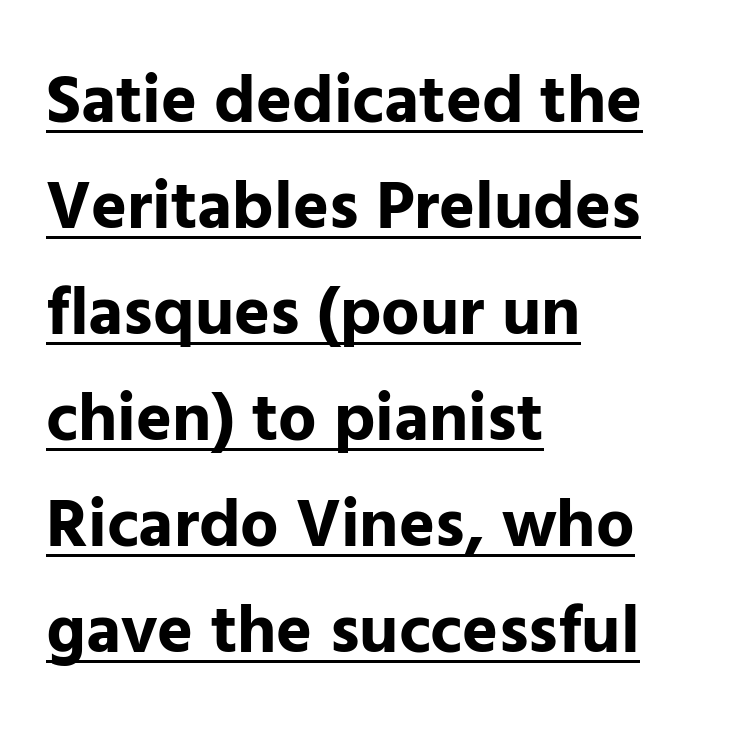
{"serif": "no", "italic": "no", "bold": "yes", "weight": "bold", "width": "normal", "stroke_contrast": "low", "x_height": "medium", "monospaced": "no", "underline": "yes", "align": "left", "line_spacing": "normal", "line_spacing_ratio": 1.56, "letter_spacing": "normal", "letter_spacing_em": 0.0, "glyph_px": 68}
